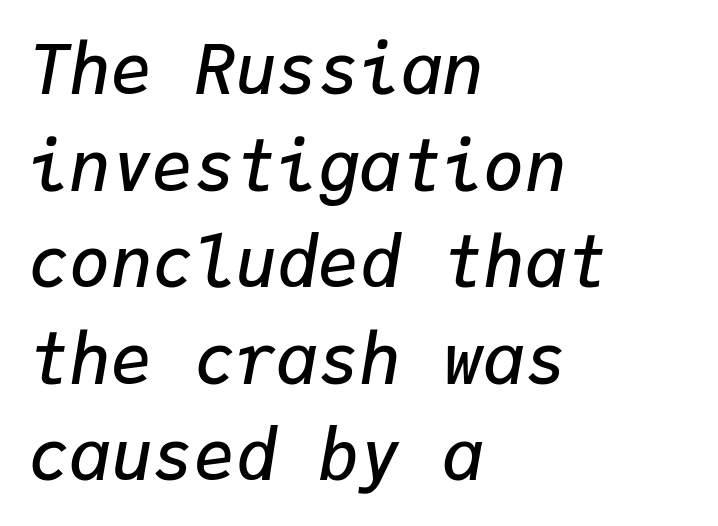
The ragged edge is on the right, which tells us the setting is flush left. The block of text has a typical density, with ordinary space between rows. Decoration check: the copy has no underline. Each word holds together tightly as a unit, with standard inter-letter gaps. Summary of weight: moderately heavy, a semibold.
